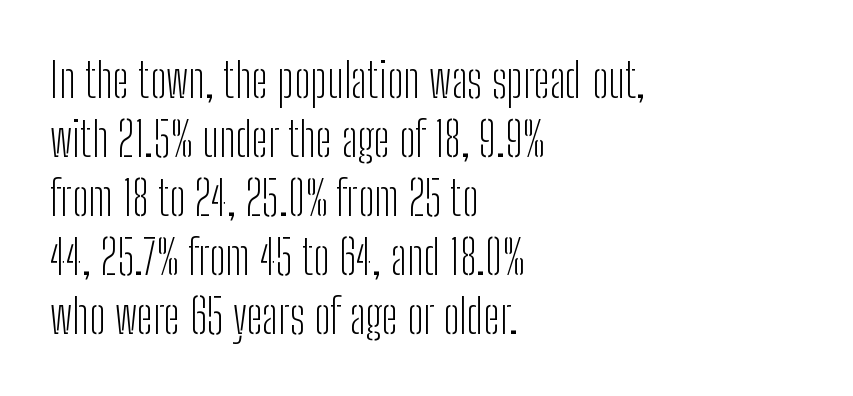
Weight class: somewhere from thin through regular. Are there feet on the stems? There aren't — it's a sans. Vertical strokes here are truly vertical. Glance below the letters and you will spot only blank space.
